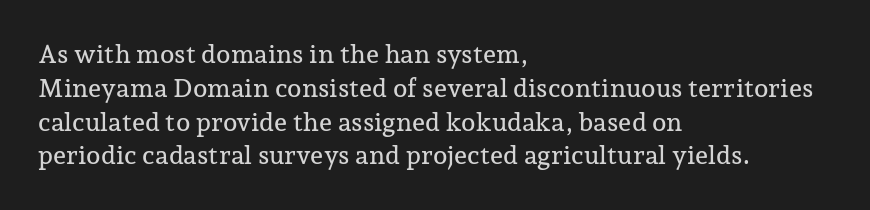
{"italic": "no", "underline": "no", "align": "left", "line_spacing": "normal", "line_spacing_ratio": 1.3, "letter_spacing": "normal", "letter_spacing_em": 0.0, "glyph_px": 26}
